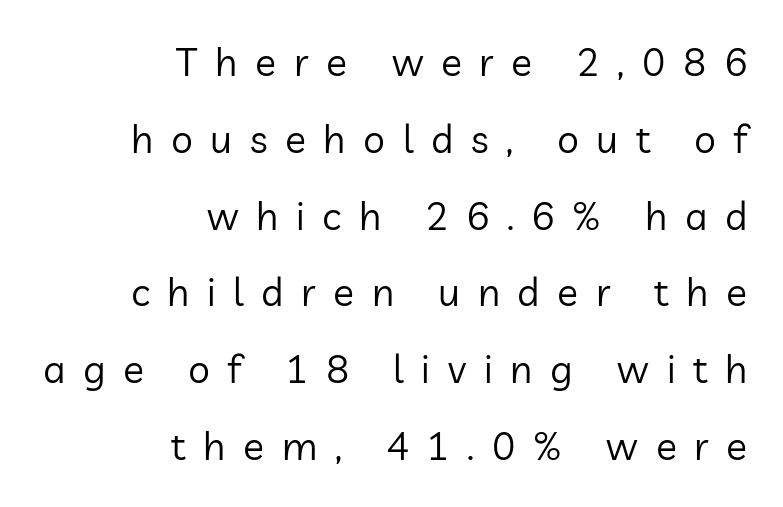
The image shows 39 px regular-weight sans-serif type, upright; set right-aligned, loose line spacing (1.97x), unusually wide letter spacing (+0.45 em), not underlined; low stroke contrast and a medium x-height.
